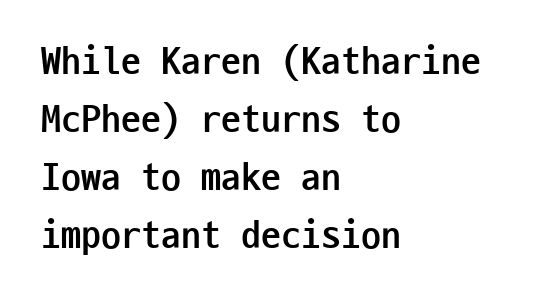
The image shows 40 px semibold, condensed sans-serif type, upright, monospaced; set left-aligned, normal line spacing (1.45x), normal letter spacing, not underlined; low stroke contrast and a medium x-height.
